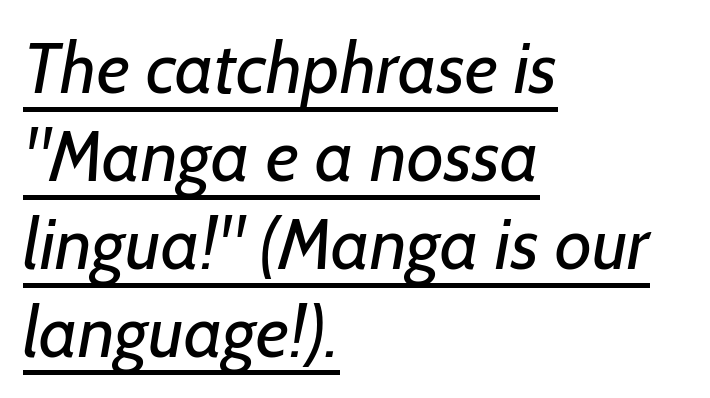
The face used here is proportionally spaced, like ordinary book or web type. Every row of glyphs begins at an identical x-position on the left. Inter-character spacing is left at the font's built-in metrics. Heaviness? Minimal to ordinary, like unemphasized prose. Looks like someone drew a line under every word here.
